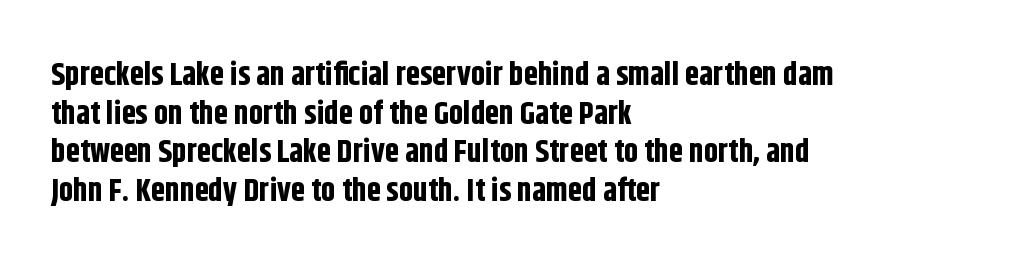
The image shows 32 px bold, condensed sans-serif type, upright; set left-aligned, line spacing 1.21x, normal letter spacing, not underlined; low stroke contrast and a large x-height.
